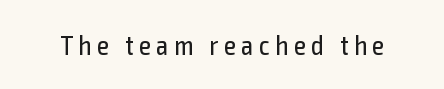
A roman cut, with each character standing at attention. Here the glyphs are tracked loosely, breaking word shapes into spaced letters. The letterforms sit at book weight or below. Each row of text sits above clean, open space.
